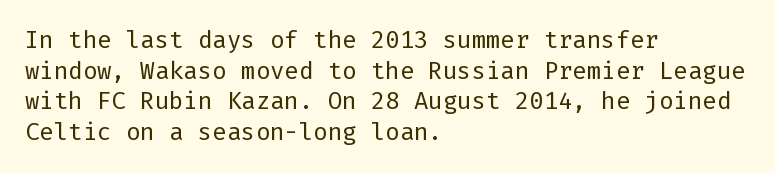
Is the type heavy? It reads as light-to-regular instead. Leftover space on each line is placed entirely after the last word. Characters follow at the spacing the type designer built in. The passage shown stacks its lines at a standard gap.
